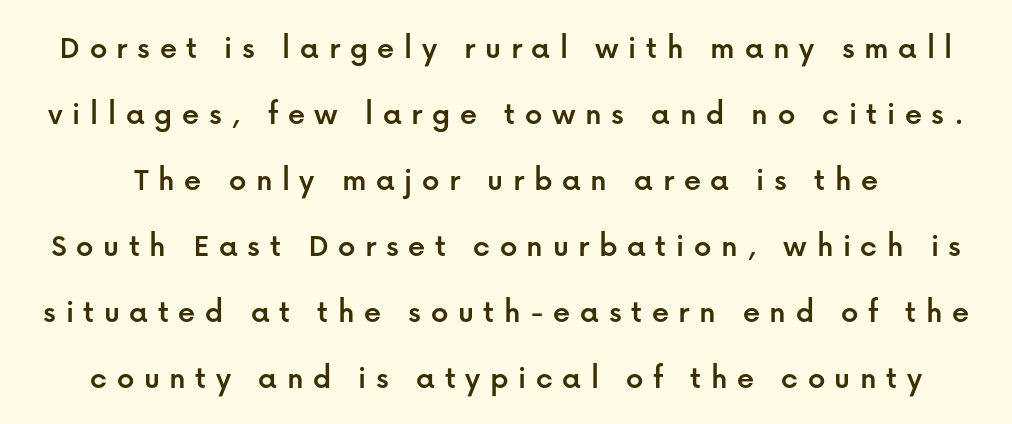
The image shows 34 px sans-serif type, upright; set loose line spacing (1.94x), unusually wide letter spacing (+0.28 em), not underlined; low stroke contrast and a medium x-height.
